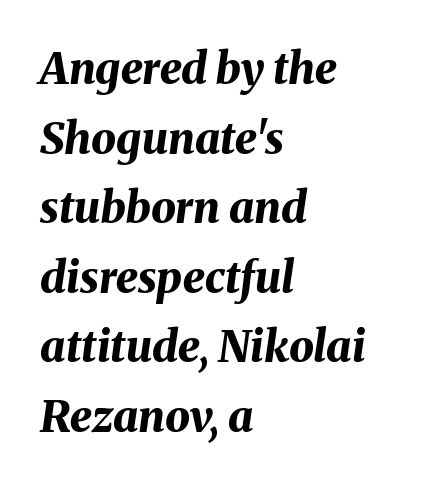
Line starts are locked; line ends wander. The sample has been set heavy, in full bold. What's the leading like? Ordinary, nothing unusual. Check under the words: just untouched page. The letterforms sit shoulder to shoulder at normal distance.
